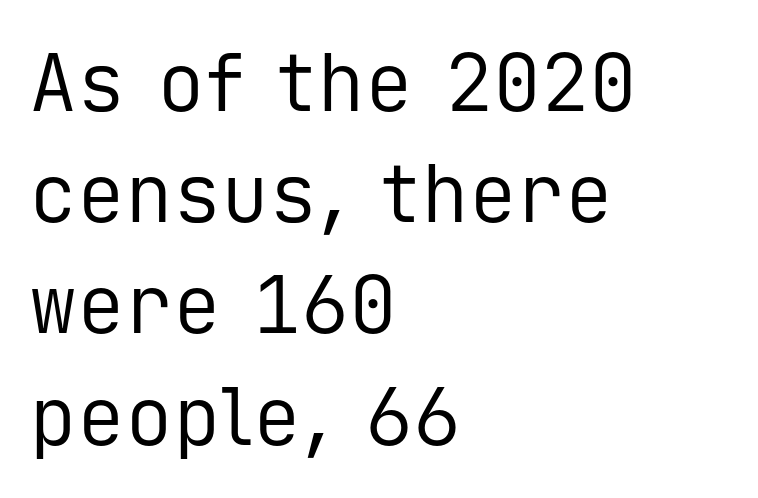
{"serif": "no", "italic": "no", "bold": "no", "weight": "regular", "width": "normal", "stroke_contrast": "low", "x_height": "medium", "monospaced": "yes", "underline": "no", "align": "left", "line_spacing": "normal", "line_spacing_ratio": 1.39, "letter_spacing": "normal", "letter_spacing_em": 0.0, "glyph_px": 80}
